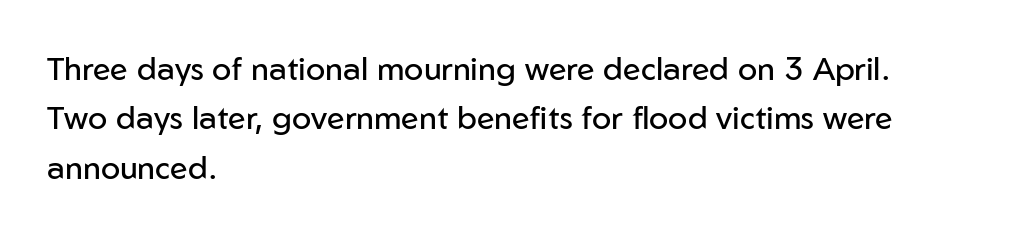
Q: Is the text bold? A: No.
Q: Is the text italic (slanted)? A: No, it is upright.
Q: Is the typeface a serif or a sans-serif typeface? A: Sans-serif.
Q: Is the text underlined? A: No.
Q: How is the paragraph aligned? A: Left-aligned.
Q: Is the spacing between letters normal or unusually wide? A: Normal.
Q: Is the spacing between lines tight, normal or loose? A: Normal.
Q: Width (condensed, normal, or wide)? A: Normal.
Q: Stroke contrast? A: Low.
Q: x-height? A: Medium.
Q: Monospaced? A: No.
